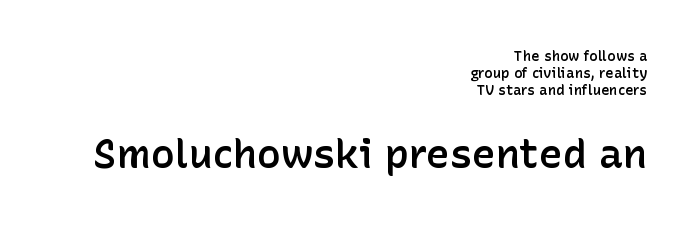
{"serif": "no", "italic": "no", "bold": "semi", "weight": "semibold", "width": "normal", "stroke_contrast": "low", "x_height": "medium", "monospaced": "no", "underline": "no", "align": "right", "line_spacing_ratio": 1.21, "letter_spacing": "normal", "letter_spacing_em": 0.0, "larger_block": "second", "size_ratio": 2.86, "glyph_px": 40}
